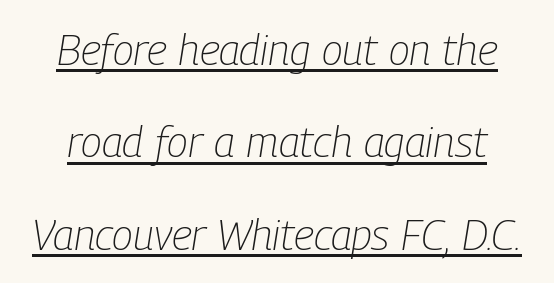
{"italic": "yes", "lean": "right", "slant_degrees": 9, "bold": "no", "weight": "light", "width": "condensed", "stroke_contrast": "low", "x_height": "medium", "monospaced": "no", "underline": "yes", "line_spacing": "loose", "line_spacing_ratio": 2.15, "letter_spacing": "normal", "letter_spacing_em": 0.0, "glyph_px": 43}
